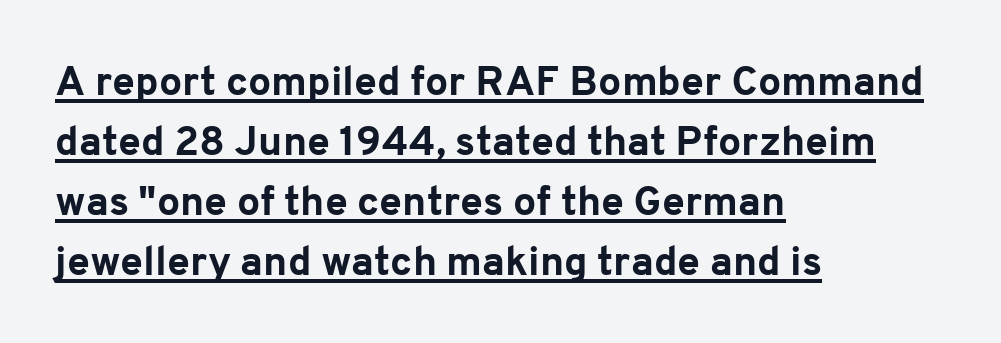
The image shows 41 px bold sans-serif type, upright; set left-aligned, normal line spacing (1.46x), normal letter spacing, underlined; low stroke contrast and a medium x-height.
